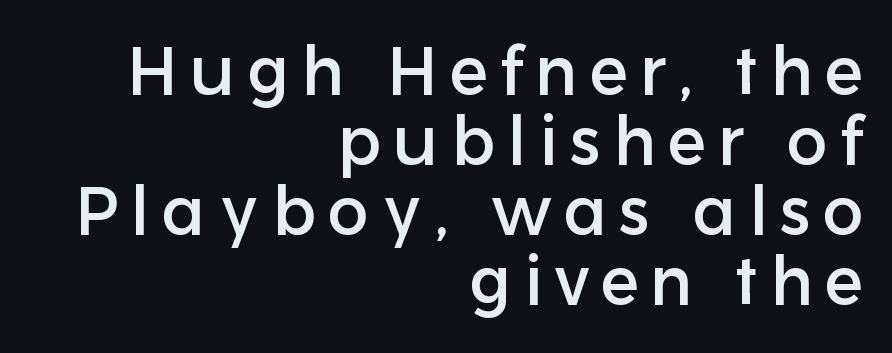
Looks like regular typesetting: each glyph gets only the width it needs. Teacher's note: observe the even right margin — that is flush-right alignment. Leading is clearly below the norm, producing a dense column. A typesetter would label this face a sans.
